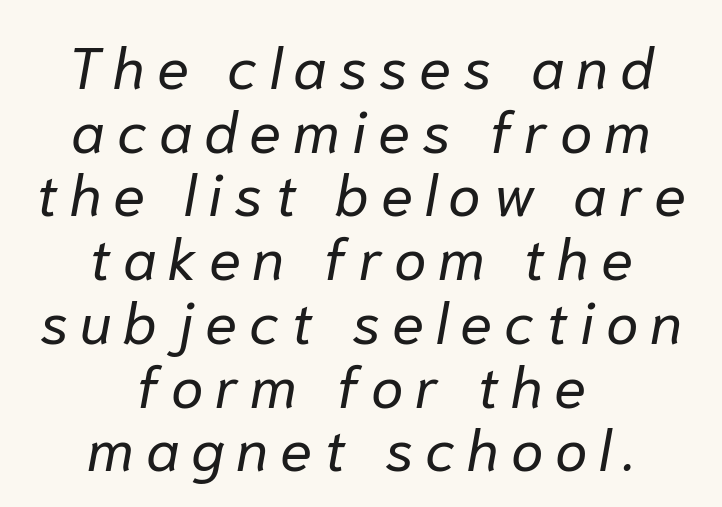
Check the space under the baseline: it is left empty. Counters stay open thanks to moderate or lighter strokes. Rendered with sloped, italic letterforms. The paragraph shown floats in the horizontal middle.
